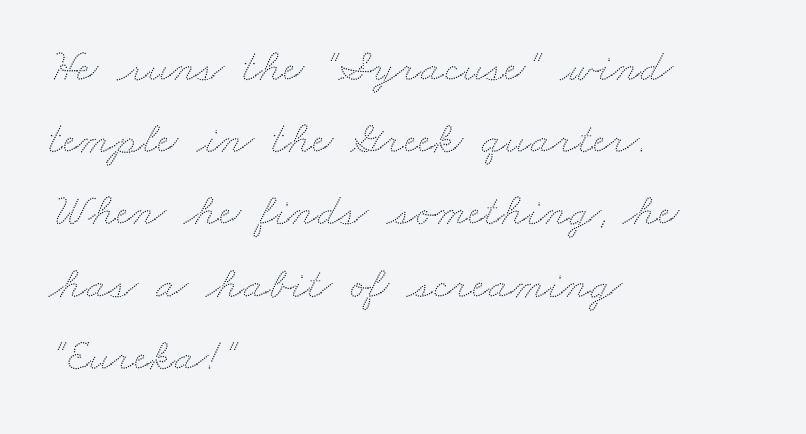
These lines are rendered in a variable-pitch font. Standard letterfit; no display-style spreading of the glyphs. Line beginnings align vertically; line endings do not. Has an underline been added? It has not. Regarding leading, the lines here are spaced in the standard way.
